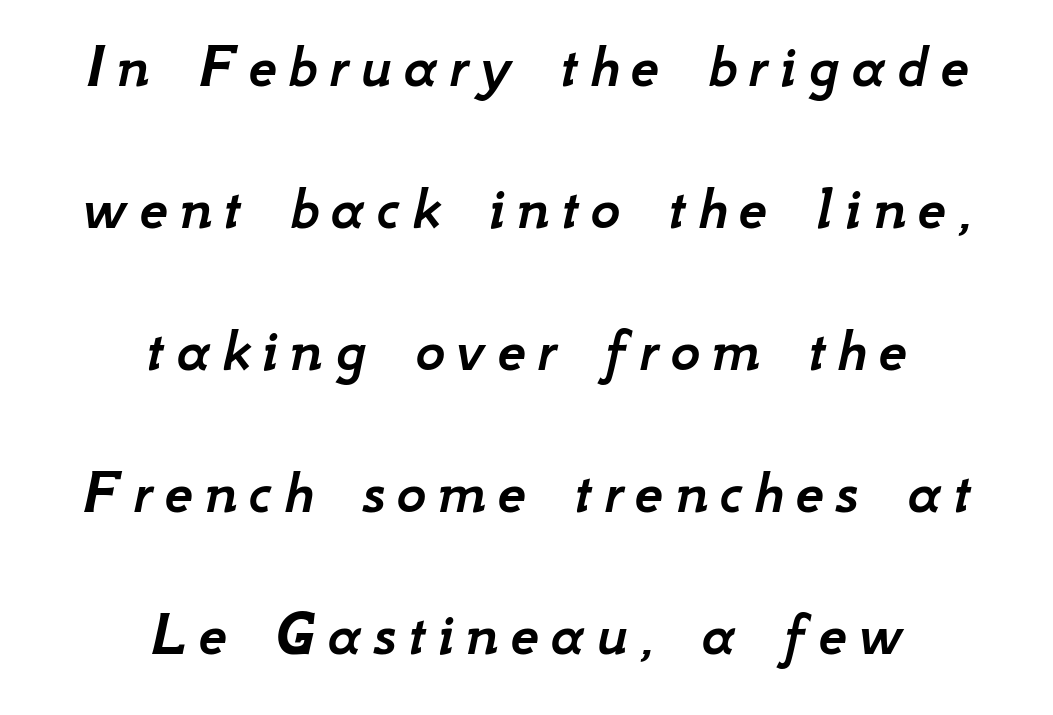
Q: Is the text italic (slanted)? A: Yes, it leans right by about 12 degrees.
Q: Is the text underlined? A: No.
Q: How is the paragraph aligned? A: Centered.
Q: Is the spacing between lines tight, normal or loose? A: Loose.
Q: Width (condensed, normal, or wide)? A: Normal.
Q: Stroke contrast? A: Low.
Q: x-height? A: Small.
Q: Monospaced? A: No.
